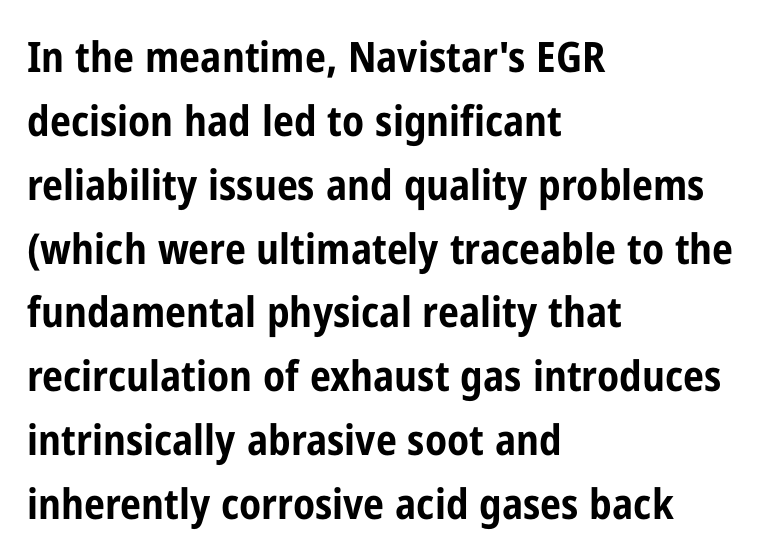
Descenders are the only things crossing below the line. Characters remain perfectly vertical along every line. Line starts are locked; line ends wander. Each letter keeps its own natural width here, so spacing adapts to shape. The letters carry no serifs — their stems end cleanly without finishing strokes.
